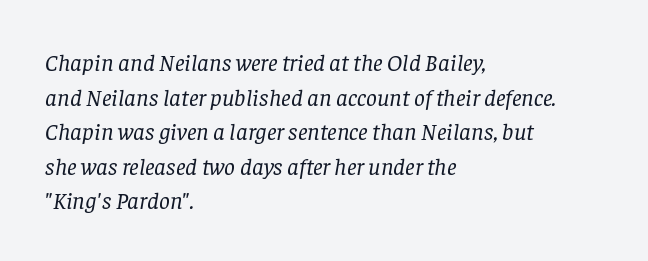
Q: Is the text bold? A: No.
Q: Is the text italic (slanted)? A: Yes, it leans right by about 8 degrees.
Q: Is the text underlined? A: No.
Q: How is the paragraph aligned? A: Left-aligned.
Q: Is the spacing between letters normal or unusually wide? A: Normal.
Q: Is the spacing between lines tight, normal or loose? A: Normal.
